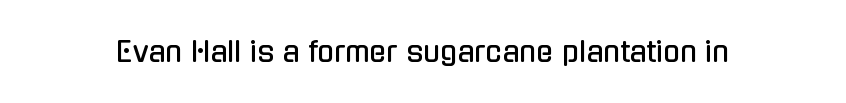
{"serif": "no", "italic": "no", "width": "condensed", "stroke_contrast": "low", "x_height": "medium", "monospaced": "no", "underline": "no", "letter_spacing": "normal", "letter_spacing_em": 0.0, "glyph_px": 28}
